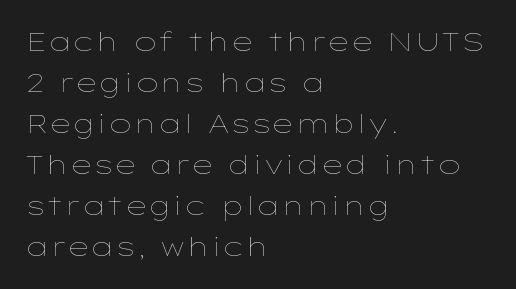
The words here are not underlined. Unbolded letterforms with no extra heft. Quick note: interline space is typical. These lines stack with their left ends in a neat column. Ordinary non-slanted type is in use. Here the glyphs are tracked normally, forming tight word shapes.
